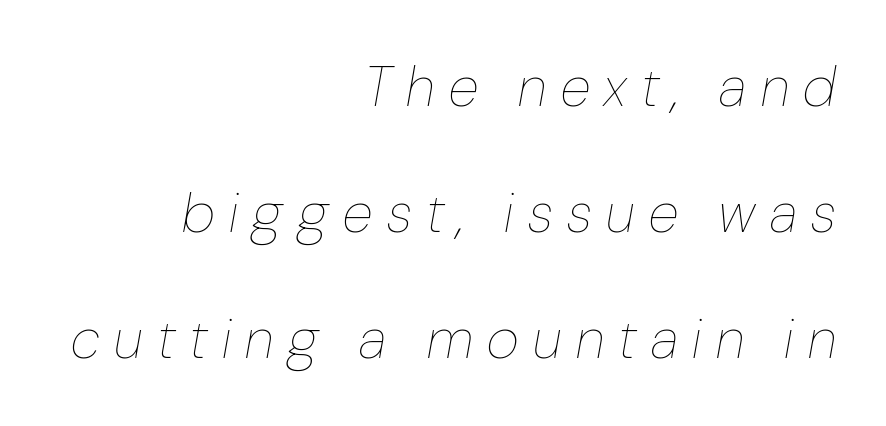
Q: Is the text bold? A: No.
Q: Is the text italic (slanted)? A: Yes, it leans right by about 10 degrees.
Q: Is the text underlined? A: No.
Q: How is the paragraph aligned? A: Right-aligned.
Q: Is the spacing between letters normal or unusually wide? A: Unusually wide.
Q: Is the spacing between lines tight, normal or loose? A: Loose.
Q: Width (condensed, normal, or wide)? A: Condensed.
Q: Stroke contrast? A: Low.
Q: x-height? A: Medium.
Q: Monospaced? A: No.
